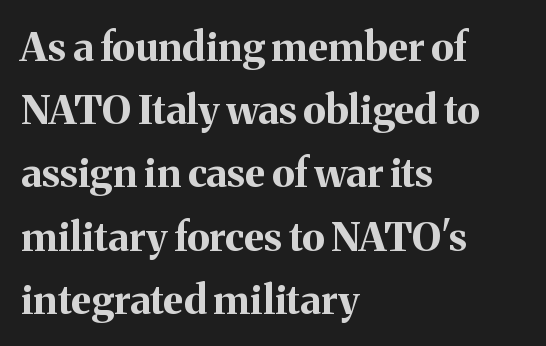
{"serif": "yes", "italic": "no", "bold": "yes", "weight": "bold", "width": "normal", "stroke_contrast": "medium", "x_height": "medium", "monospaced": "no", "underline": "no", "align": "left", "line_spacing": "normal", "line_spacing_ratio": 1.58, "letter_spacing": "normal", "letter_spacing_em": 0.0, "glyph_px": 40}
